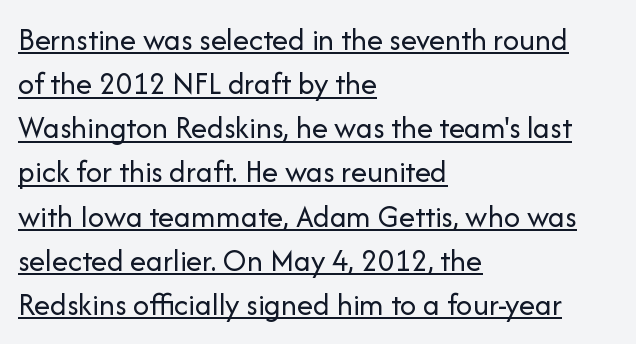
{"serif": "no", "italic": "no", "bold": "no", "weight": "regular", "width": "normal", "stroke_contrast": "low", "x_height": "medium", "monospaced": "no", "underline": "yes", "align": "left", "line_spacing": "normal", "line_spacing_ratio": 1.38, "letter_spacing": "normal", "letter_spacing_em": 0.0, "glyph_px": 32}
